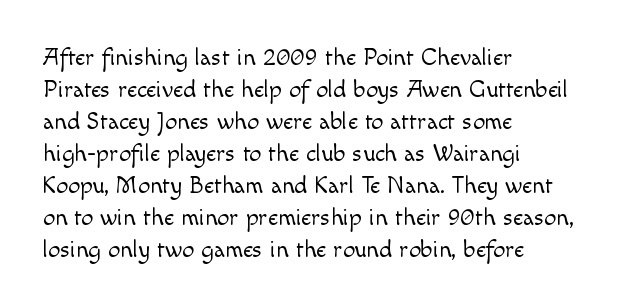
A bare baseline throughout the passage. Does the lettering tilt? It doesn't — this is upright. Leftover space on each line is placed entirely after the last word. Regarding leading, the lines here are spaced in the standard way. Inter-character spacing is left at the font's built-in metrics. Compared with a typical body face, this is equally light or lighter still.
